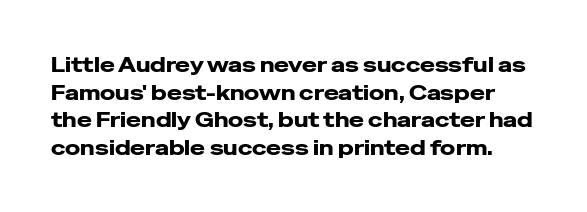
Ordinary non-slanted type is in use. Has an underline been added? It has not. Each word holds together tightly as a unit, with standard inter-letter gaps. Quick note: interline space is typical. Emphasis by weight is at full strength: bold.
